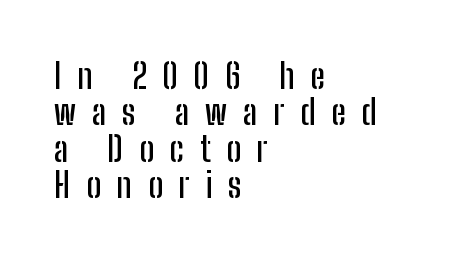
{"serif": "no", "italic": "no", "width": "condensed", "stroke_contrast": "low", "x_height": "medium", "monospaced": "no", "underline": "no", "align": "left", "line_spacing": "tight", "line_spacing_ratio": 1.04, "letter_spacing": "wide", "letter_spacing_em": 0.45, "glyph_px": 35}
